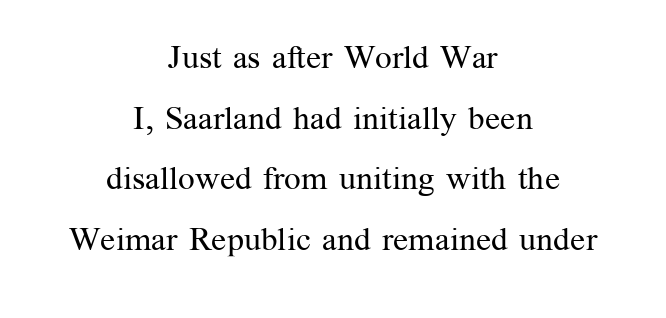
{"serif": "yes", "italic": "no", "bold": "no", "weight": "regular", "width": "normal", "stroke_contrast": "medium", "x_height": "medium", "monospaced": "no", "underline": "no", "align": "center", "line_spacing_ratio": 1.84, "letter_spacing": "normal", "letter_spacing_em": 0.0, "glyph_px": 33}
